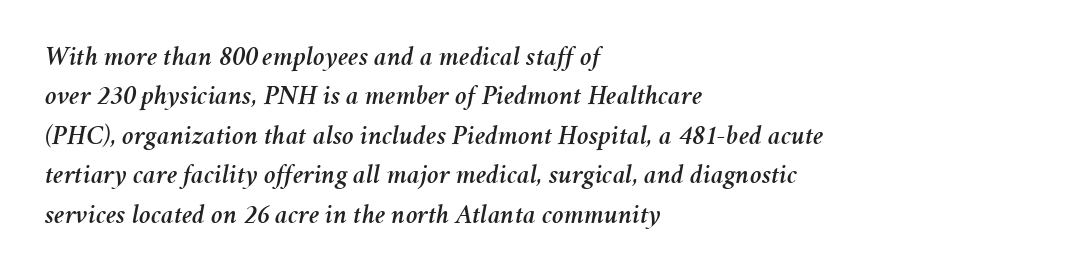
Q: Is the text italic (slanted)? A: Yes, it leans right by about 11 degrees.
Q: Is the text underlined? A: No.
Q: How is the paragraph aligned? A: Left-aligned.
Q: Is the spacing between letters normal or unusually wide? A: Normal.
Q: Is the spacing between lines tight, normal or loose? A: Normal.
Q: Width (condensed, normal, or wide)? A: Normal.
Q: Stroke contrast? A: Medium.
Q: x-height? A: Medium.
Q: Monospaced? A: No.
